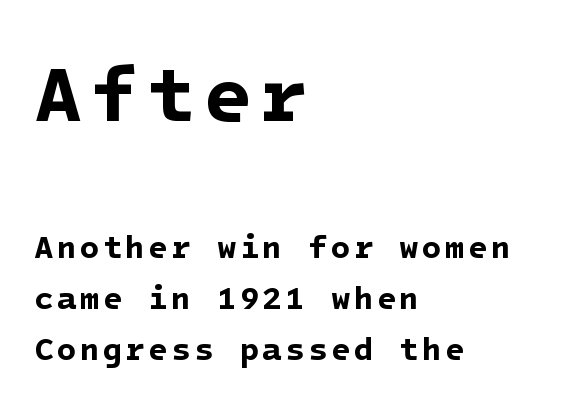
{"serif": "no", "bold": "yes", "weight": "bold", "width": "normal", "stroke_contrast": "low", "x_height": "medium", "underline": "no", "align": "left", "line_spacing": "normal", "line_spacing_ratio": 1.59, "larger_block": "first", "size_ratio": 2.47, "glyph_px": 79}
